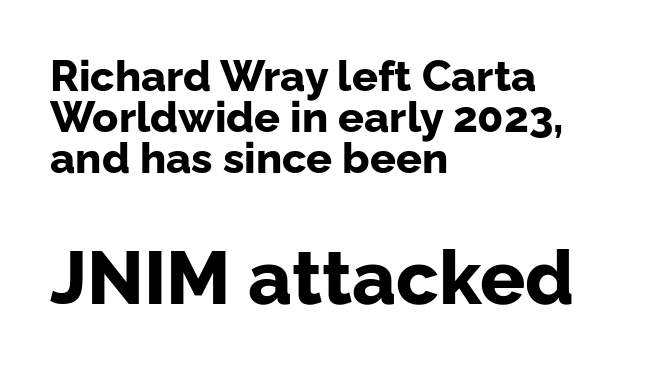
The image shows 75 px bold sans-serif type, upright; set left-aligned, tight line spacing (0.95x), normal letter spacing, not underlined; the second (bottom) block is 1.74x larger; low stroke contrast and a medium x-height.
